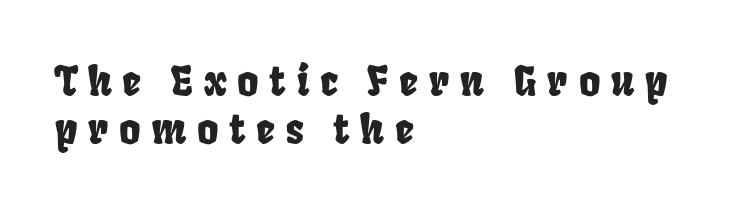
Q: Is the typeface a serif or a sans-serif typeface? A: Sans-serif.
Q: Is the text underlined? A: No.
Q: How is the paragraph aligned? A: Left-aligned.
Q: Is the spacing between letters normal or unusually wide? A: Unusually wide.
Q: Width (condensed, normal, or wide)? A: Condensed.
Q: Stroke contrast? A: Low.
Q: x-height? A: Large.
Q: Monospaced? A: No.
